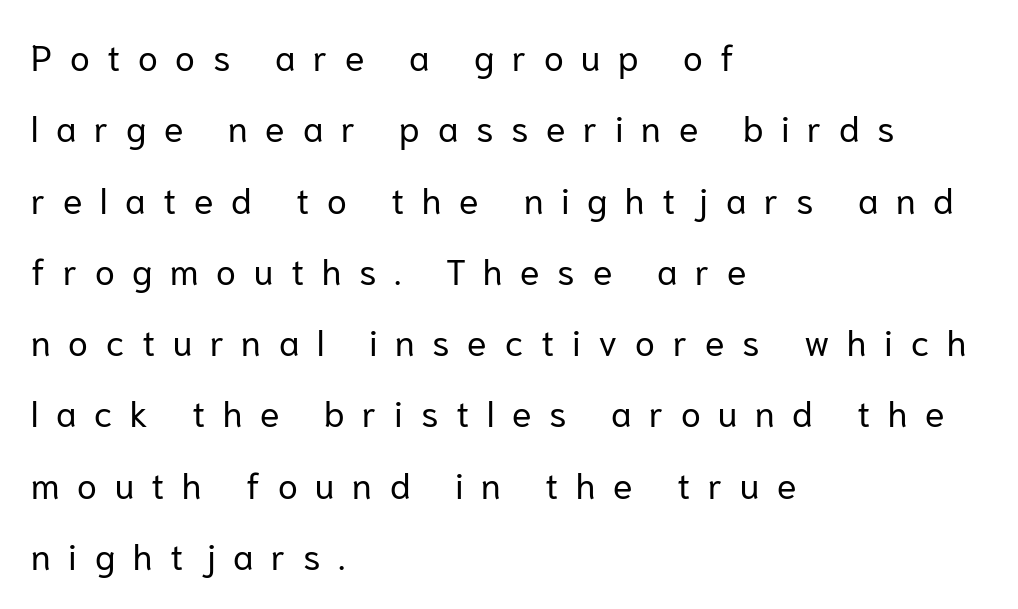
Q: Is the text bold? A: No.
Q: Is the text italic (slanted)? A: No, it is upright.
Q: Is the typeface a serif or a sans-serif typeface? A: Sans-serif.
Q: Is the text underlined? A: No.
Q: How is the paragraph aligned? A: Left-aligned.
Q: Is the spacing between letters normal or unusually wide? A: Unusually wide.
Q: Is the spacing between lines tight, normal or loose? A: Loose.
Q: Width (condensed, normal, or wide)? A: Normal.
Q: Stroke contrast? A: Low.
Q: x-height? A: Medium.
Q: Monospaced? A: No.
